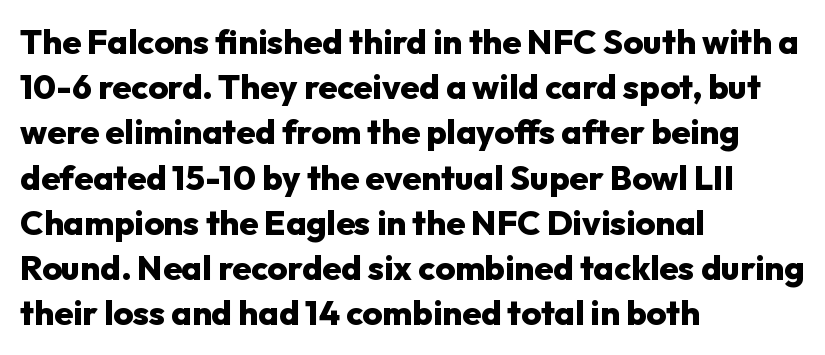
{"serif": "no", "italic": "no", "bold": "yes", "weight": "heavy", "width": "normal", "stroke_contrast": "low", "x_height": "medium", "monospaced": "no", "underline": "no", "align": "left", "line_spacing": "normal", "line_spacing_ratio": 1.33, "letter_spacing": "normal", "letter_spacing_em": 0.0, "glyph_px": 34}
